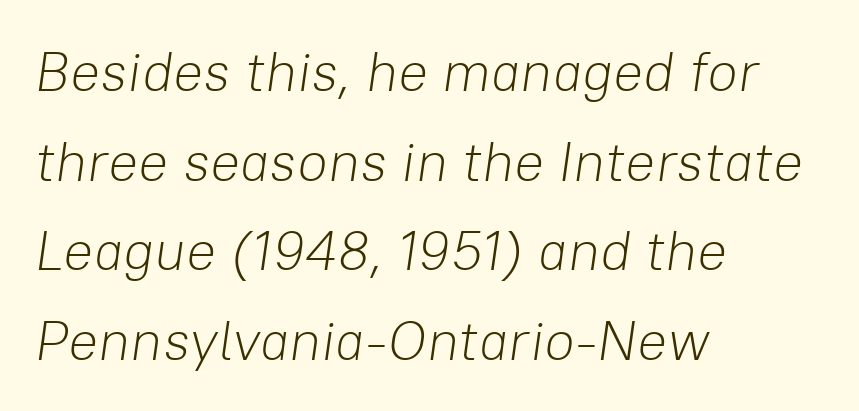
{"italic": "yes", "lean": "right", "slant_degrees": 8, "bold": "no", "weight": "light", "width": "normal", "stroke_contrast": "low", "x_height": "medium", "monospaced": "no", "underline": "no", "align": "left", "line_spacing": "normal", "line_spacing_ratio": 1.6, "letter_spacing": "normal", "letter_spacing_em": 0.0, "glyph_px": 56}
